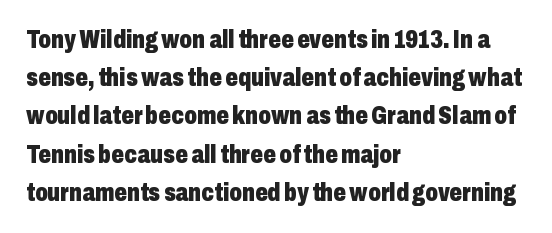
The image shows 25 px bold type, upright; set left-aligned, normal line spacing (1.53x), normal letter spacing, not underlined.
